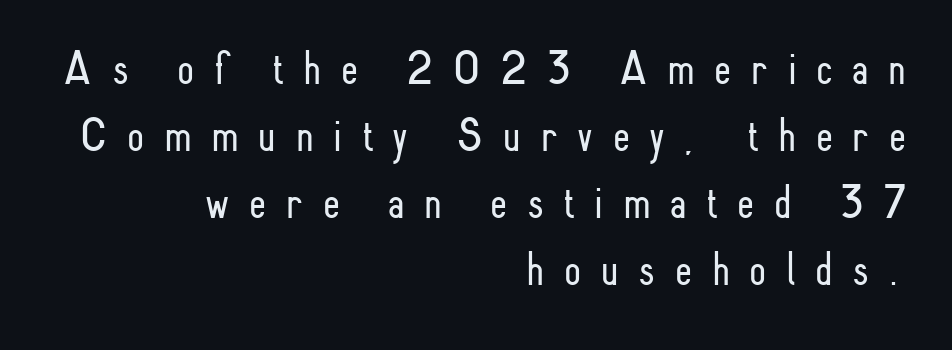
Q: Is the text bold? A: No.
Q: Is the text italic (slanted)? A: No, it is upright.
Q: Is the typeface a serif or a sans-serif typeface? A: Sans-serif.
Q: Is the text underlined? A: No.
Q: How is the paragraph aligned? A: Right-aligned.
Q: Is the spacing between letters normal or unusually wide? A: Unusually wide.
Q: Is the spacing between lines tight, normal or loose? A: Normal.
Q: Width (condensed, normal, or wide)? A: Condensed.
Q: Stroke contrast? A: Low.
Q: x-height? A: Small.
Q: Monospaced? A: No.
